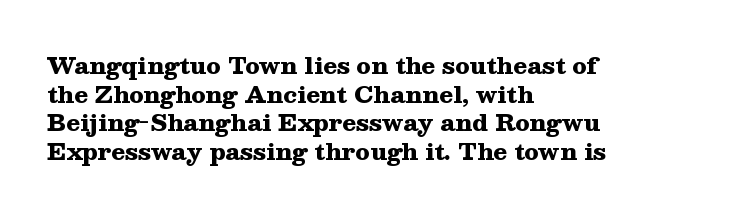
In CSS terms this would be text-align: left. On the weight axis this lands at bold, roughly 700. No word sits above an underline. Regarding leading, the lines here are spaced in the standard way. Quick note: not italic, upright. Glyph-to-glyph distance matches everyday printed text.
